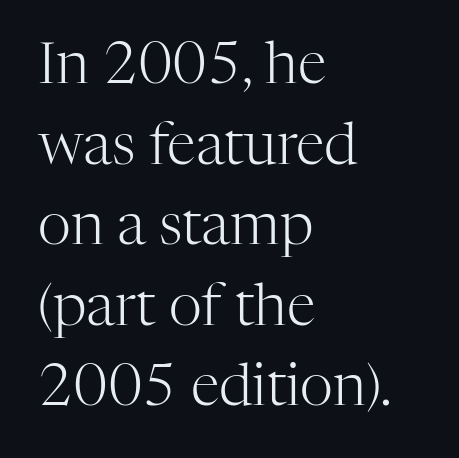
The image shows 58 px light serif type, upright; set left-aligned, normal line spacing (1.39x), normal letter spacing, not underlined; high stroke contrast and a medium x-height.
